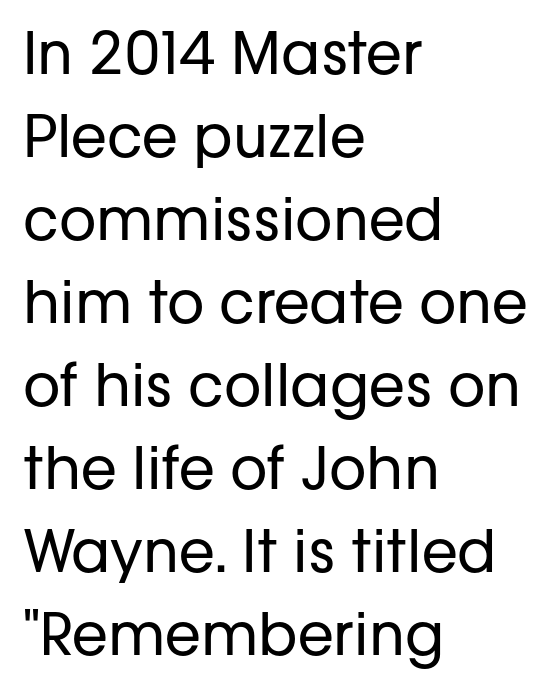
Q: Is the text bold? A: No.
Q: Is the text italic (slanted)? A: No, it is upright.
Q: Is the typeface a serif or a sans-serif typeface? A: Sans-serif.
Q: Is the text underlined? A: No.
Q: How is the paragraph aligned? A: Left-aligned.
Q: Is the spacing between letters normal or unusually wide? A: Normal.
Q: Is the spacing between lines tight, normal or loose? A: Normal.
Q: Width (condensed, normal, or wide)? A: Normal.
Q: Stroke contrast? A: Low.
Q: x-height? A: Medium.
Q: Monospaced? A: No.
